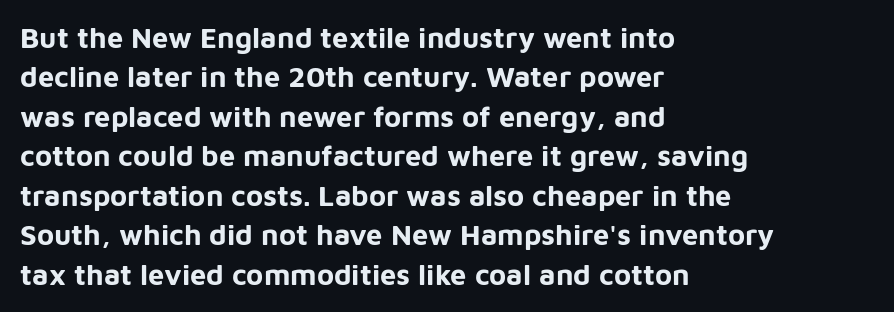
Q: Is the text bold? A: Yes.
Q: Is the text italic (slanted)? A: No, it is upright.
Q: Is the typeface a serif or a sans-serif typeface? A: Sans-serif.
Q: Is the text underlined? A: No.
Q: How is the paragraph aligned? A: Left-aligned.
Q: Is the spacing between letters normal or unusually wide? A: Normal.
Q: Is the spacing between lines tight, normal or loose? A: Normal.
Q: Width (condensed, normal, or wide)? A: Normal.
Q: Stroke contrast? A: Low.
Q: x-height? A: Medium.
Q: Monospaced? A: No.
